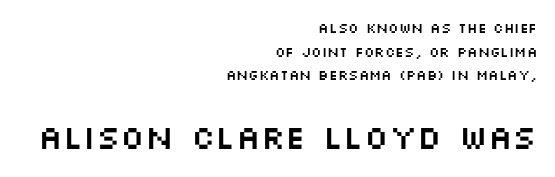
Q: Is the text italic (slanted)? A: No, it is upright.
Q: Is the typeface a serif or a sans-serif typeface? A: Sans-serif.
Q: Is the text underlined? A: No.
Q: How is the paragraph aligned? A: Right-aligned.
Q: Is the spacing between letters normal or unusually wide? A: Normal.
Q: Is the spacing between lines tight, normal or loose? A: Normal.
Q: Which block of text is set in a larger size, the first (top) or the second (bottom)? A: The second (bottom) one.
Q: Width (condensed, normal, or wide)? A: Wide.
Q: Stroke contrast? A: Medium.
Q: x-height? A: Large.
Q: Monospaced? A: No.
